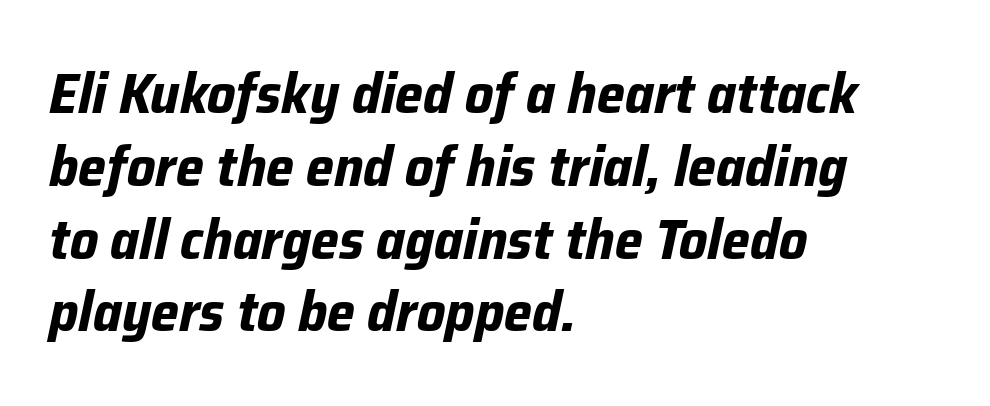
Check under the words: just untouched page. Weight: bold. Tracking value appears to be zero — textbook default spacing. Looking at the ascenders, they clearly lean.
